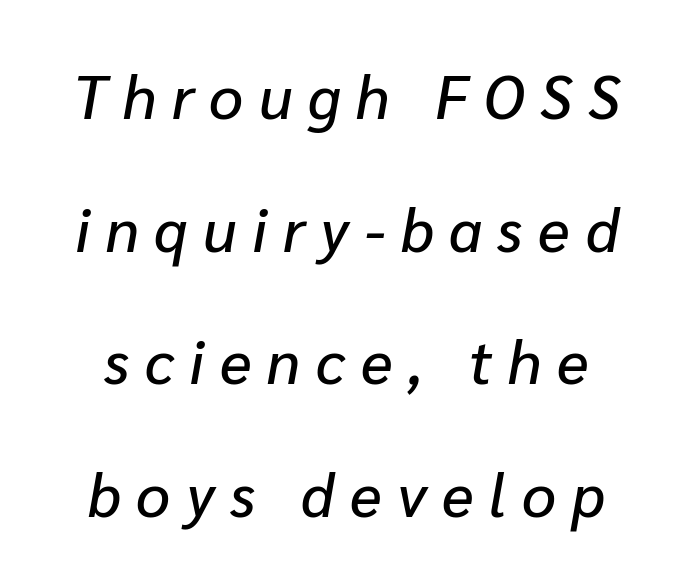
Q: Is the text italic (slanted)? A: Yes, it leans right by about 10 degrees.
Q: Is the text underlined? A: No.
Q: Is the spacing between letters normal or unusually wide? A: Unusually wide.
Q: Is the spacing between lines tight, normal or loose? A: Loose.
Q: Width (condensed, normal, or wide)? A: Normal.
Q: Stroke contrast? A: Low.
Q: x-height? A: Medium.
Q: Monospaced? A: No.
